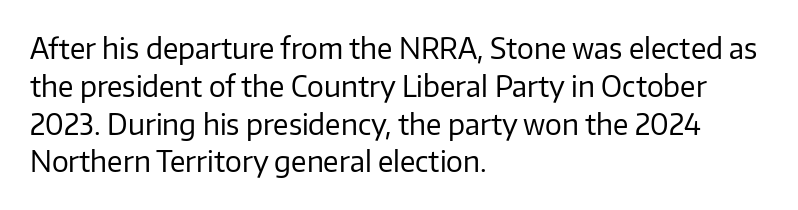
Q: Is the text bold? A: No.
Q: Is the text italic (slanted)? A: No, it is upright.
Q: Is the typeface a serif or a sans-serif typeface? A: Sans-serif.
Q: Is the text underlined? A: No.
Q: How is the paragraph aligned? A: Left-aligned.
Q: Is the spacing between letters normal or unusually wide? A: Normal.
Q: Is the spacing between lines tight, normal or loose? A: Normal.
Q: Width (condensed, normal, or wide)? A: Normal.
Q: Stroke contrast? A: Low.
Q: x-height? A: Medium.
Q: Monospaced? A: No.
